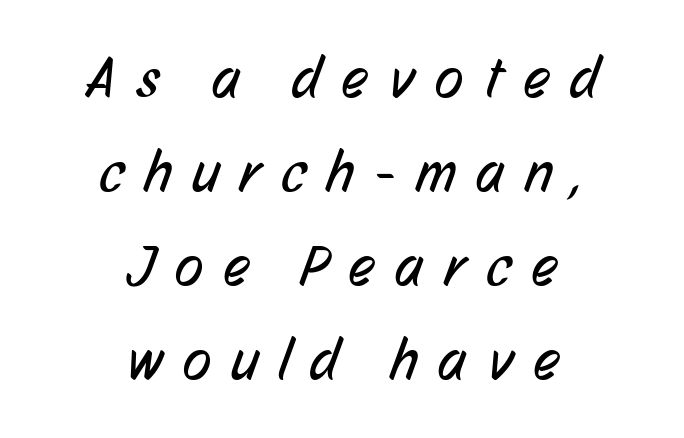
The passage shown is typeset with a sans-serif family. Bare-footed words on every line. The paragraph has two soft edges and a firm central axis. Looks like regular typesetting: each glyph gets only the width it needs.
